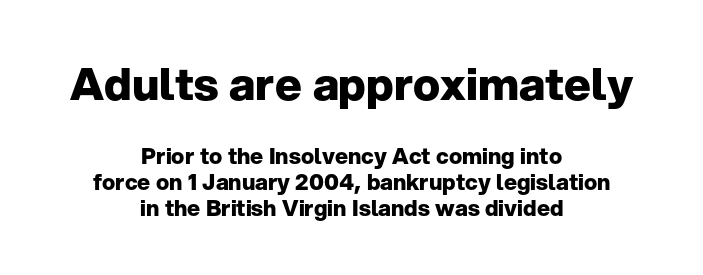
Each letter keeps its own natural width here, so spacing adapts to shape. The rendering shows plain stroke endings on the letterforms — a sans-serif design. Type size steps down from the first block to the second. Notice how the stems are strictly vertical — no italics here. The glyphs are unaccompanied by any horizontal stroke below them. Look at the tracking — it's just the regular setting, nothing added.
